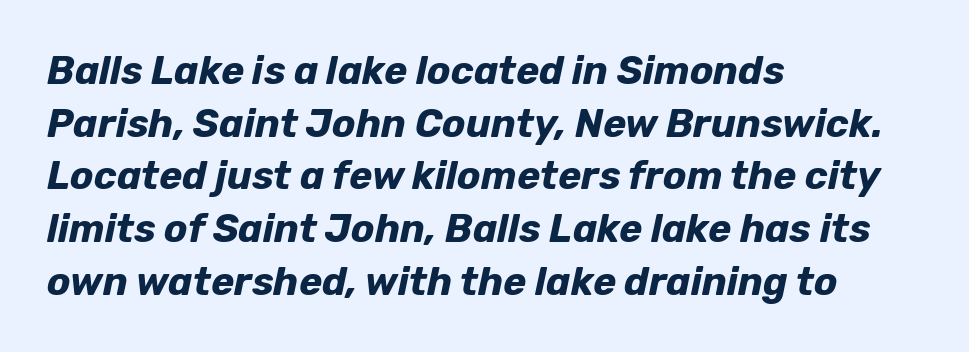
The image shows 39 px bold type, italic (leaning right); set left-aligned, normal line spacing (1.35x), normal letter spacing, not underlined; low stroke contrast and a medium x-height.
